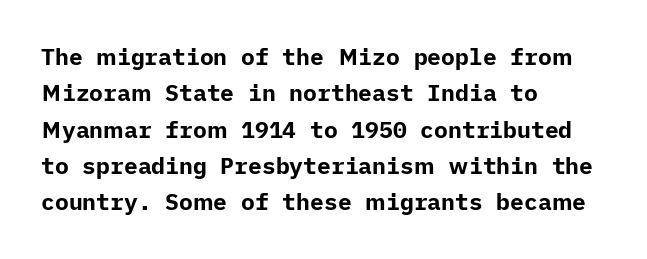
The image shows 23 px bold type, upright; set left-aligned, normal line spacing (1.58x), normal letter spacing, not underlined.
